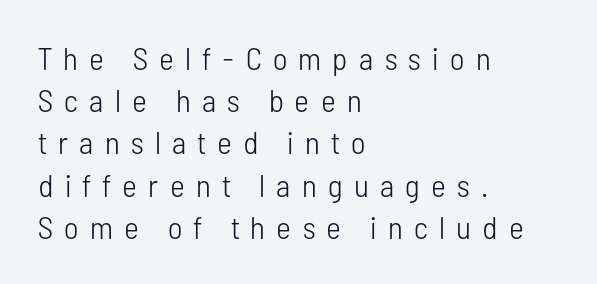
Look at the bottom of the vertical strokes: they stop flat, with no serifs. No letter is thick-stroked: the sample isn't bold. This rendering widens character spacing well past its baseline value. This sample keeps an unexceptional amount of space between lines. Vertical strokes here are truly vertical.
